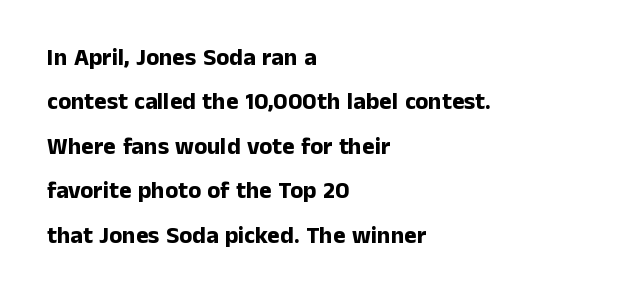
{"italic": "no", "bold": "yes", "underline": "no", "align": "left", "line_spacing_ratio": 1.85, "letter_spacing": "normal", "letter_spacing_em": 0.0, "glyph_px": 24}
